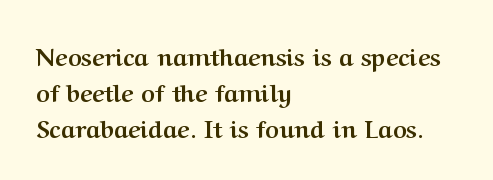
The image shows 24 px bold type, upright; set left-aligned, normal line spacing (1.49x), normal letter spacing, not underlined.
